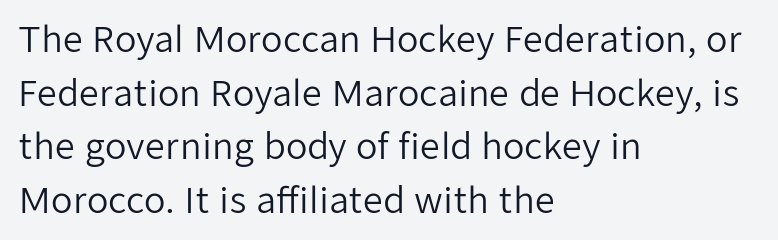
The image shows 35 px regular-weight sans-serif type, upright; set left-aligned, normal line spacing (1.53x), normal letter spacing, not underlined; low stroke contrast and a medium x-height.
